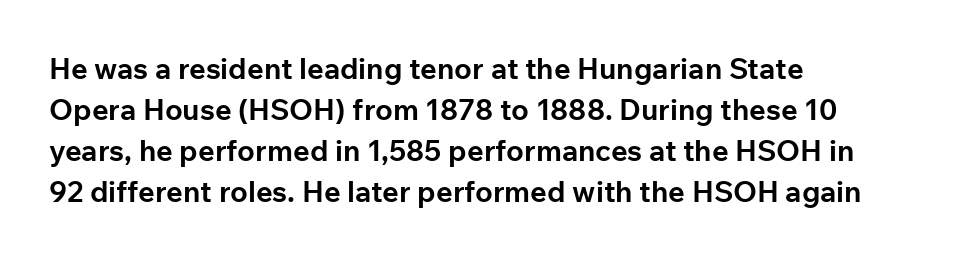
Q: Is the text bold? A: Yes.
Q: Is the text italic (slanted)? A: No, it is upright.
Q: Is the typeface a serif or a sans-serif typeface? A: Sans-serif.
Q: Is the text underlined? A: No.
Q: How is the paragraph aligned? A: Left-aligned.
Q: Is the spacing between letters normal or unusually wide? A: Normal.
Q: Is the spacing between lines tight, normal or loose? A: Normal.
Q: Width (condensed, normal, or wide)? A: Normal.
Q: Stroke contrast? A: Low.
Q: x-height? A: Medium.
Q: Monospaced? A: No.
